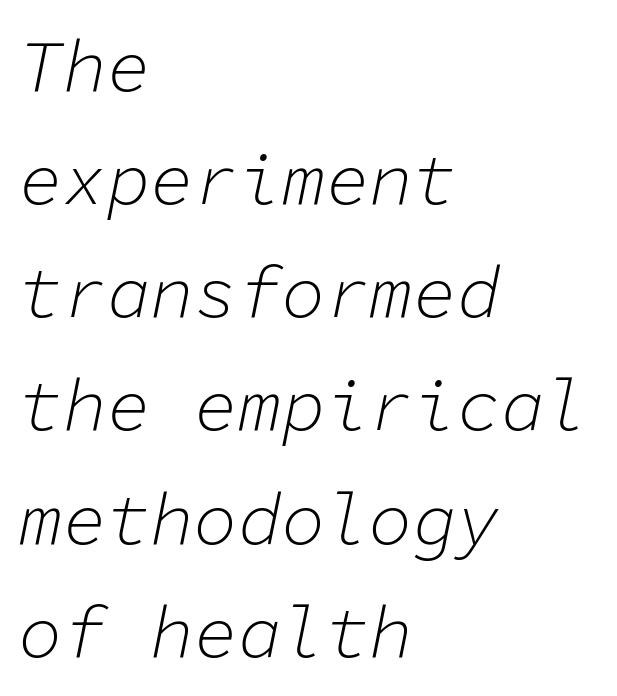
The image shows 73 px light type, italic (leaning right), monospaced; set left-aligned, normal line spacing (1.55x), normal letter spacing, not underlined; low stroke contrast and a medium x-height.
